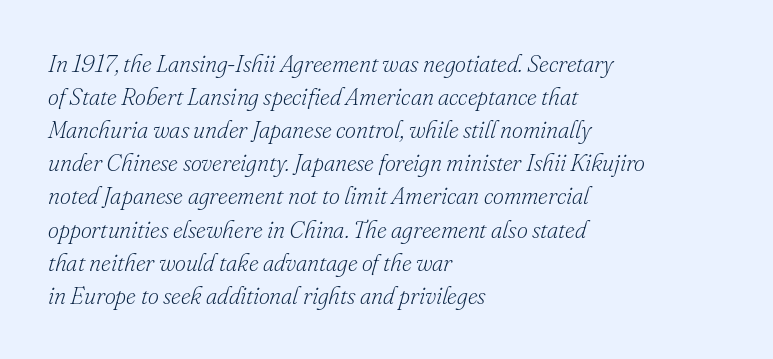
The image shows 24 px text type, italic (leaning right); set left-aligned, normal line spacing (1.38x), normal letter spacing, not underlined.
